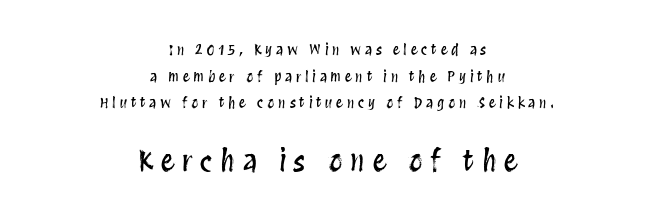
{"italic": "no", "width": "condensed", "stroke_contrast": "medium", "x_height": "large", "monospaced": "no", "underline": "no", "align": "center", "line_spacing": "loose", "line_spacing_ratio": 1.91, "letter_spacing": "wide", "letter_spacing_em": 0.27, "larger_block": "second", "size_ratio": 2.0, "glyph_px": 28}
